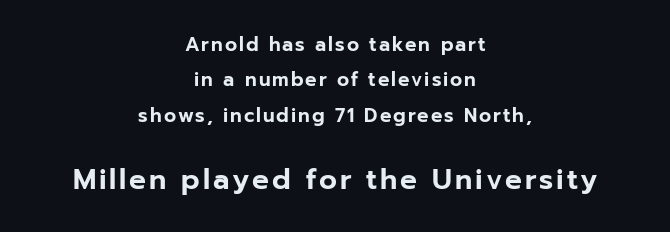
The passage shown is not underscored anywhere. Larger block? The one below; the one above is distinctly smaller. Is this a fixed-width face? No — the glyphs have proportional, varying widths. When letters stand straight like this, we call the style roman or upright.
